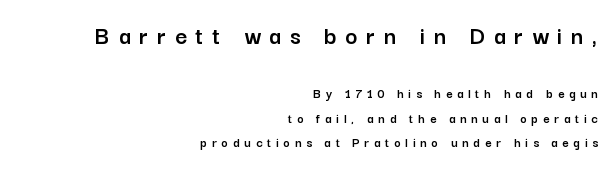
The image shows 26 px text type, upright; set right-aligned, line spacing 1.77x, unusually wide letter spacing (+0.34 em), not underlined; the first (top) block is 1.86x larger.
